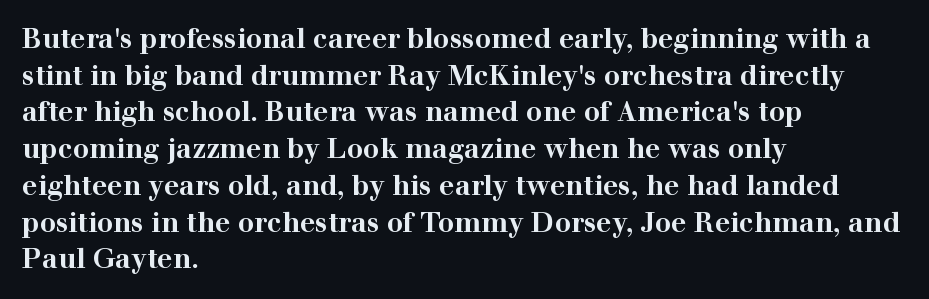
{"italic": "no", "bold": "yes", "underline": "no", "align": "left", "line_spacing": "normal", "line_spacing_ratio": 1.36, "letter_spacing": "normal", "letter_spacing_em": 0.0, "glyph_px": 27}
